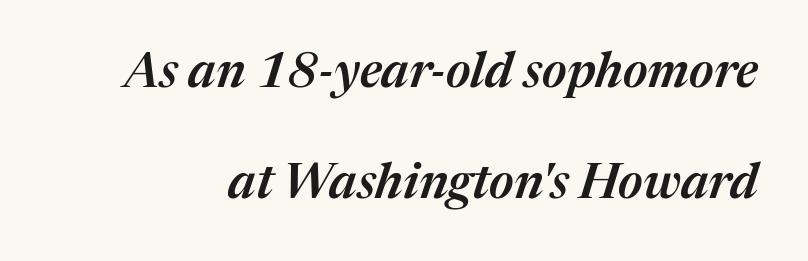
Q: Is the text bold? A: Semi-bold.
Q: Is the text italic (slanted)? A: Yes, it leans right by about 17 degrees.
Q: Is the text underlined? A: No.
Q: Is the spacing between letters normal or unusually wide? A: Normal.
Q: Is the spacing between lines tight, normal or loose? A: Loose.
Q: Width (condensed, normal, or wide)? A: Normal.
Q: Stroke contrast? A: Medium.
Q: x-height? A: Medium.
Q: Monospaced? A: No.
